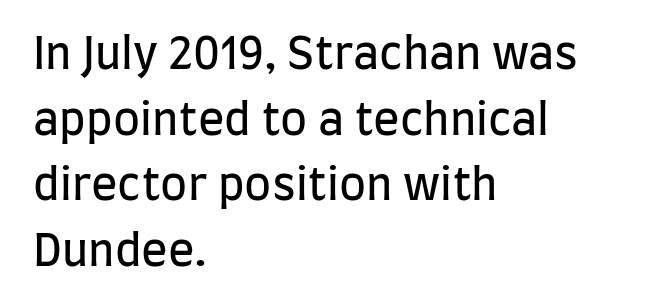
The image shows 44 px regular-weight, condensed sans-serif type, upright; set left-aligned, normal line spacing (1.49x), normal letter spacing, not underlined; low stroke contrast and a large x-height.
